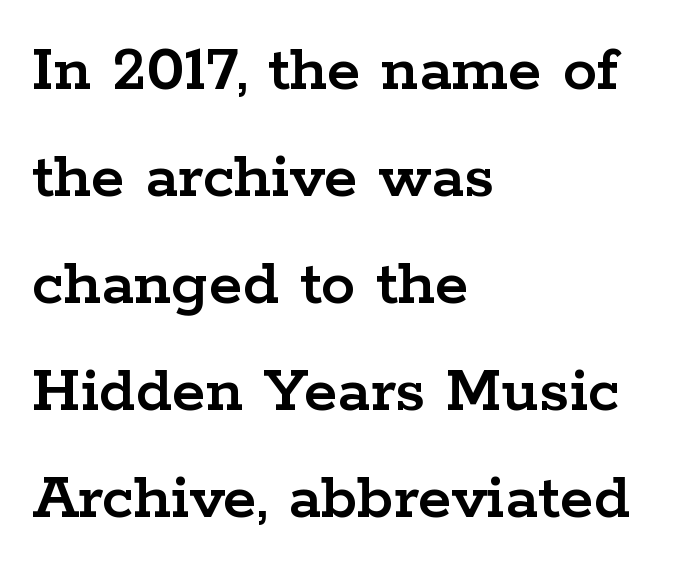
The image shows 69 px wide serif type, upright; set left-aligned, normal line spacing (1.55x), normal letter spacing, not underlined; low stroke contrast and a medium x-height.
